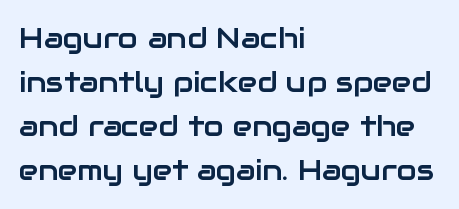
The image shows 29 px sans-serif type, upright; set left-aligned, normal line spacing (1.52x), normal letter spacing, not underlined; low stroke contrast and a medium x-height.
